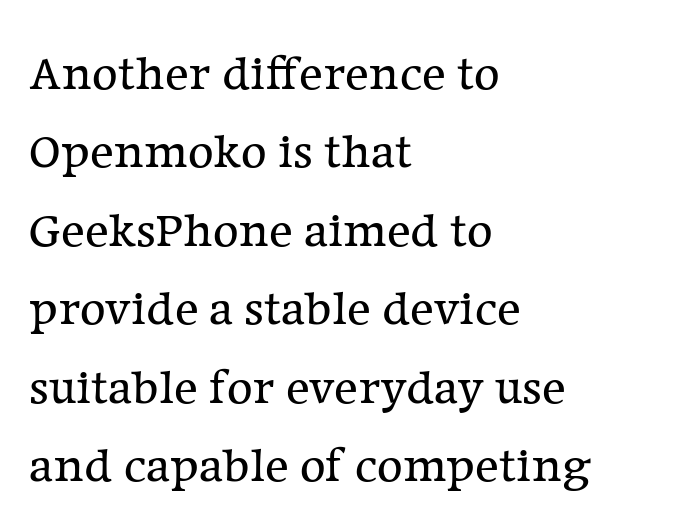
The image shows 50 px regular-weight serif type, upright; set left-aligned, normal line spacing (1.57x), normal letter spacing, not underlined; low stroke contrast and a medium x-height.
